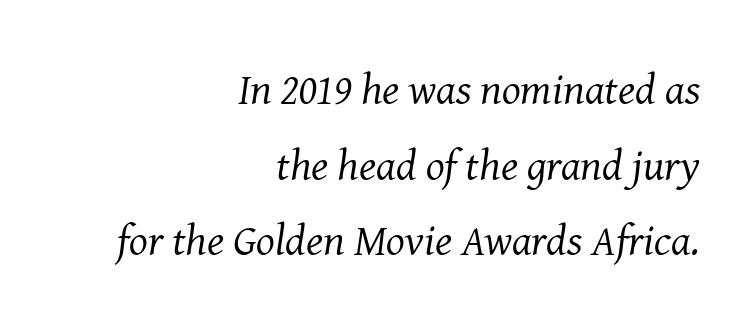
{"serif": "yes", "italic": "yes", "lean": "right", "slant_degrees": 8, "bold": "no", "weight": "regular", "width": "normal", "stroke_contrast": "medium", "x_height": "medium", "monospaced": "no", "underline": "no", "align": "right", "line_spacing_ratio": 1.72, "letter_spacing": "normal", "letter_spacing_em": 0.0, "glyph_px": 44}
